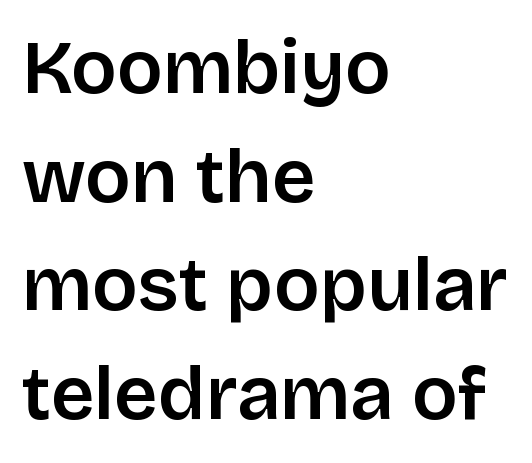
The image shows 76 px sans-serif type, upright; set left-aligned, normal line spacing (1.43x), normal letter spacing, not underlined; low stroke contrast and a large x-height.
